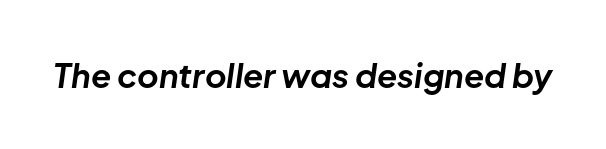
You could not count columns in this text — the font is proportionally spaced. Has an underline been added? It has not. The face used here has the dense, thick strokes of a bold. Words appear dense and cohesive because spacing is normal. Does the lettering tilt? It does — this is italic.
